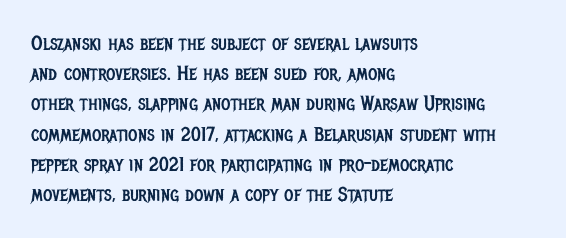
The image shows 20 px text type, upright; set left-aligned, normal line spacing (1.51x), normal letter spacing, not underlined.
